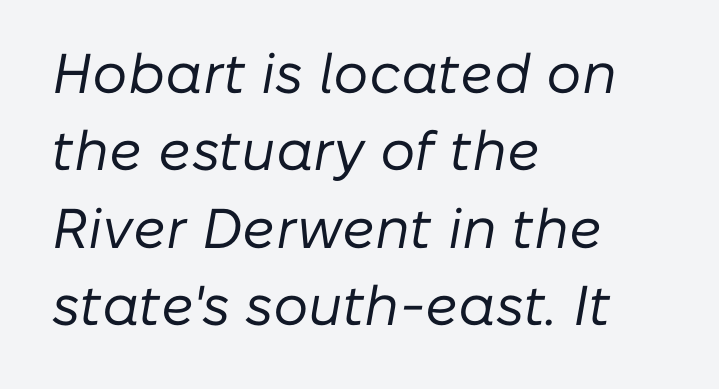
Q: Is the text bold? A: No.
Q: Is the text italic (slanted)? A: Yes, it leans right by about 10 degrees.
Q: Is the text underlined? A: No.
Q: How is the paragraph aligned? A: Left-aligned.
Q: Is the spacing between letters normal or unusually wide? A: Normal.
Q: Is the spacing between lines tight, normal or loose? A: Normal.
Q: Width (condensed, normal, or wide)? A: Normal.
Q: Stroke contrast? A: Low.
Q: x-height? A: Medium.
Q: Monospaced? A: No.
